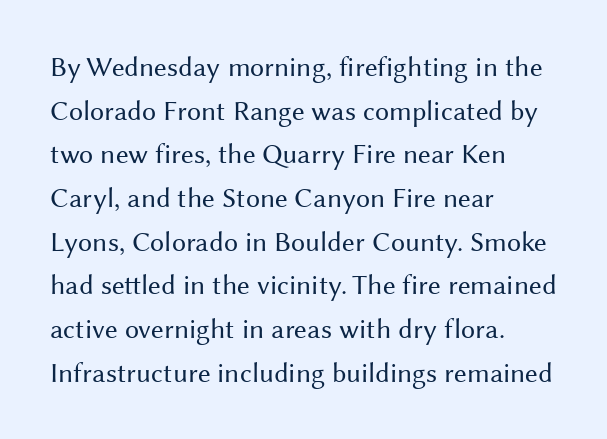
Q: Is the text bold? A: No.
Q: Is the text italic (slanted)? A: No, it is upright.
Q: Is the typeface a serif or a sans-serif typeface? A: Sans-serif.
Q: Is the text underlined? A: No.
Q: How is the paragraph aligned? A: Left-aligned.
Q: Is the spacing between letters normal or unusually wide? A: Normal.
Q: Is the spacing between lines tight, normal or loose? A: Normal.
Q: Width (condensed, normal, or wide)? A: Normal.
Q: Stroke contrast? A: Medium.
Q: x-height? A: Medium.
Q: Monospaced? A: No.
